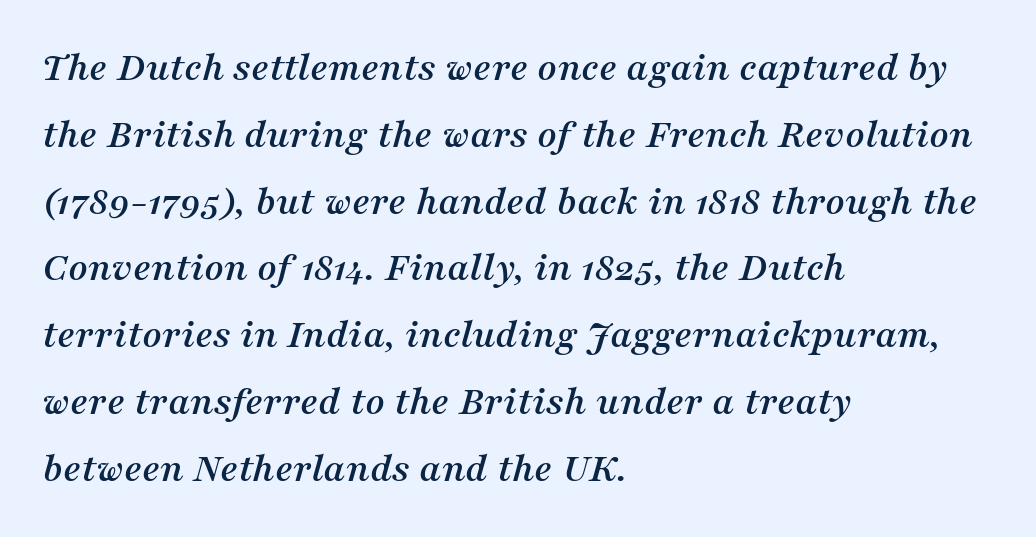
The image shows 42 px serif type, italic (leaning right); set left-aligned, normal line spacing (1.59x), normal letter spacing, not underlined; medium stroke contrast and a medium x-height.
